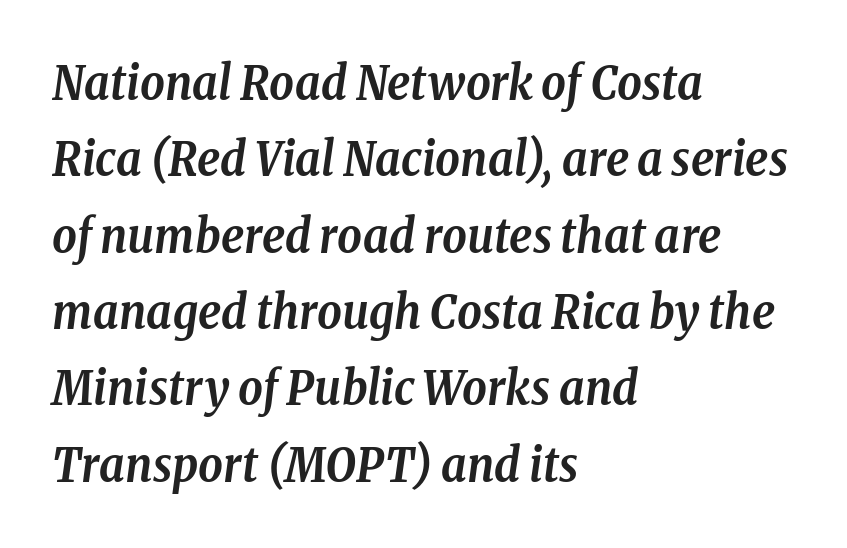
Quick note: italic. Which margin do the lines hug? The left one — the right edge is uneven. Character widths vary here, with narrow letters taking less room than wide ones. Is there much room between lines? A standard amount, neither cramped nor airy. Letterform terminals end in serifs throughout the passage.
